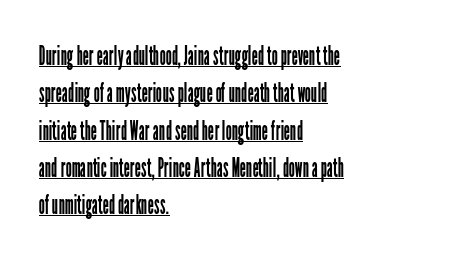
Emphasis is given by a line drawn under the lettering. If you drew a line through each stem, it would be perfectly vertical. Is this a heavy cut? Hardly; it is regular or lighter. The paragraph has a hard left edge and a soft right edge. Summary of vertical rhythm: regular, with standard interline spacing. Inter-character spacing is left at the font's built-in metrics.
